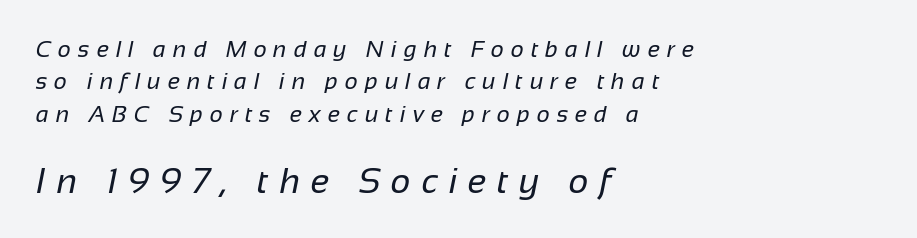
The typeface chosen for these lines omits serifs. Whoever set this chose a conventional vertical rhythm. Compare the two chunks: the lower has the greater cap height. Has an underline been added? It has not. Weight: not bold — regular or lighter.
